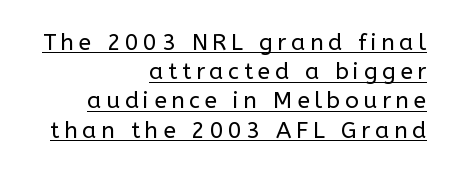
{"italic": "no", "bold": "no", "underline": "yes", "align": "right", "line_spacing": "normal", "line_spacing_ratio": 1.27, "letter_spacing": "wide", "letter_spacing_em": 0.2, "glyph_px": 23}
